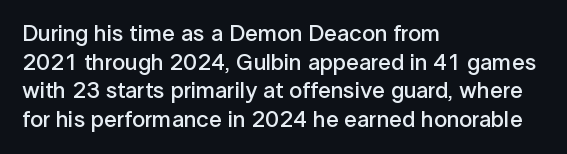
The image shows 23 px text type, upright; set left-aligned, line spacing 1.24x, normal letter spacing, not underlined.
